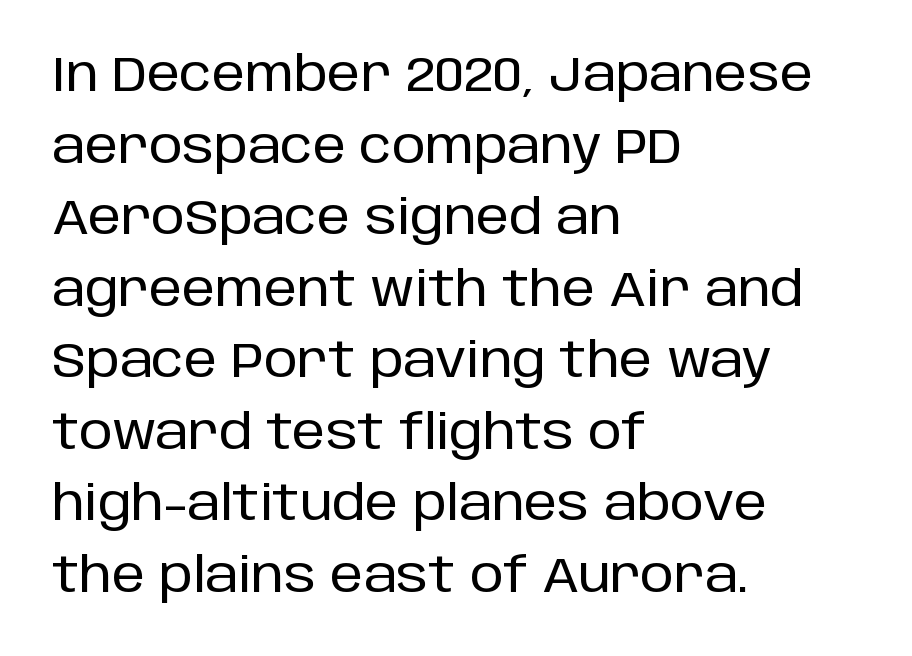
Q: Is the text italic (slanted)? A: No, it is upright.
Q: Is the typeface a serif or a sans-serif typeface? A: Sans-serif.
Q: Is the text underlined? A: No.
Q: How is the paragraph aligned? A: Left-aligned.
Q: Is the spacing between letters normal or unusually wide? A: Normal.
Q: Is the spacing between lines tight, normal or loose? A: Normal.
Q: Width (condensed, normal, or wide)? A: Normal.
Q: Stroke contrast? A: Low.
Q: x-height? A: Large.
Q: Monospaced? A: No.
